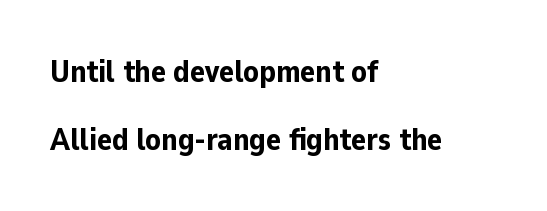
Plenty of ink on the page — the face is bold. If you drew a ruler down the left edge, every line would touch it. If you measured baseline to baseline, you'd find a long distance. The lettering holds an erect, upright posture throughout. Stroke terminals: plain, sans-serif.
